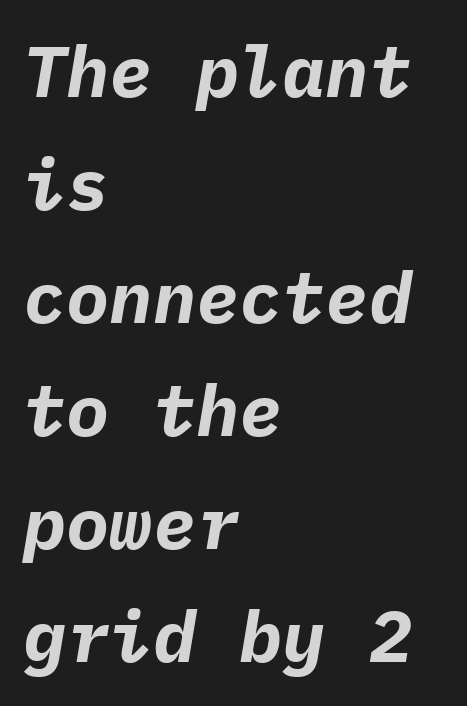
{"italic": "yes", "lean": "right", "slant_degrees": 9, "bold": "yes", "weight": "bold", "width": "normal", "stroke_contrast": "low", "x_height": "medium", "monospaced": "yes", "underline": "no", "align": "left", "line_spacing": "normal", "line_spacing_ratio": 1.57, "letter_spacing": "normal", "letter_spacing_em": 0.0, "glyph_px": 72}
